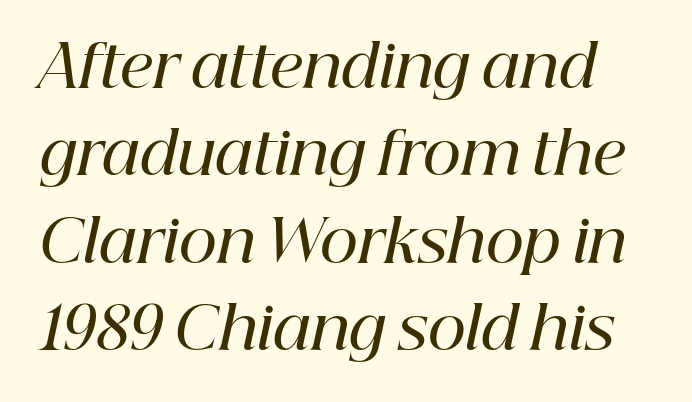
{"serif": "yes", "italic": "yes", "lean": "right", "slant_degrees": 12, "bold": "semi", "weight": "semibold", "width": "normal", "stroke_contrast": "high", "x_height": "medium", "monospaced": "no", "underline": "no", "line_spacing": "normal", "line_spacing_ratio": 1.48, "letter_spacing": "normal", "letter_spacing_em": 0.0, "glyph_px": 59}
